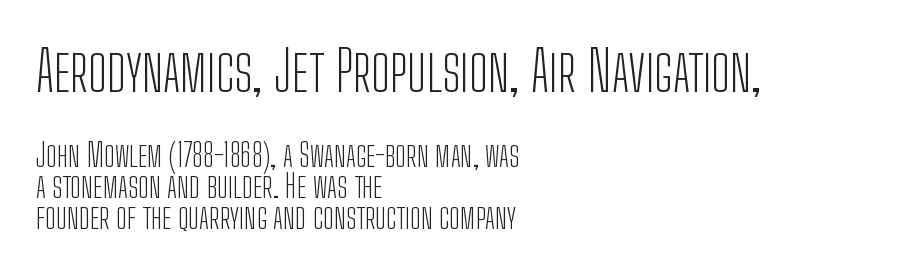
The image shows 56 px light, condensed sans-serif type, upright; set left-aligned, tight line spacing (0.97x), normal letter spacing, not underlined; the first (top) block is 1.75x larger; low stroke contrast and a medium x-height.
